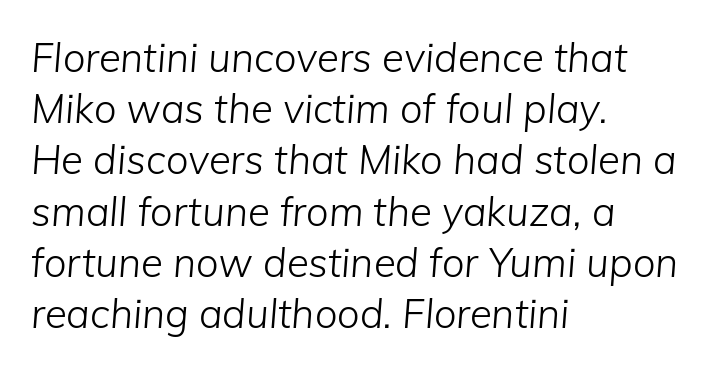
{"italic": "yes", "lean": "right", "slant_degrees": 5, "bold": "no", "weight": "light", "width": "normal", "stroke_contrast": "low", "x_height": "medium", "monospaced": "no", "underline": "no", "align": "left", "line_spacing": "normal", "line_spacing_ratio": 1.28, "letter_spacing": "normal", "letter_spacing_em": 0.0, "glyph_px": 40}
